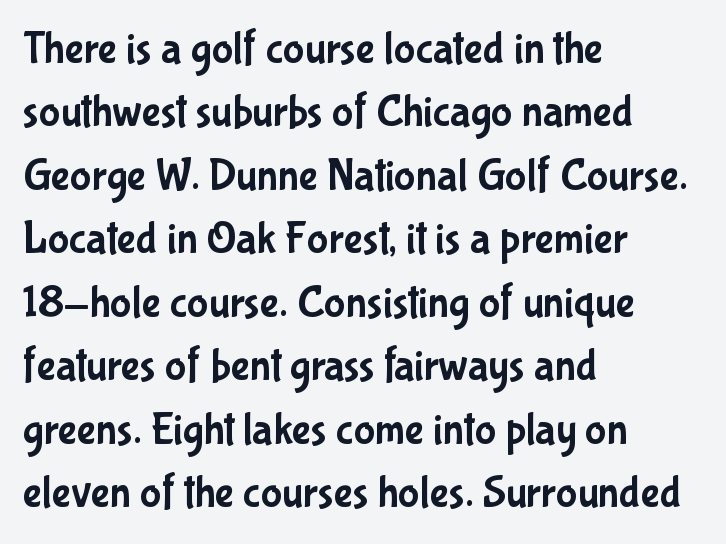
Which margin do the lines hug? The left one — the right edge is uneven. Only glyphs here, with clear space below each row. The font family rendered here belongs to the sans-serif group. Does the lettering tilt? It doesn't — this is upright. Leading matches the norm, producing a regular column.
